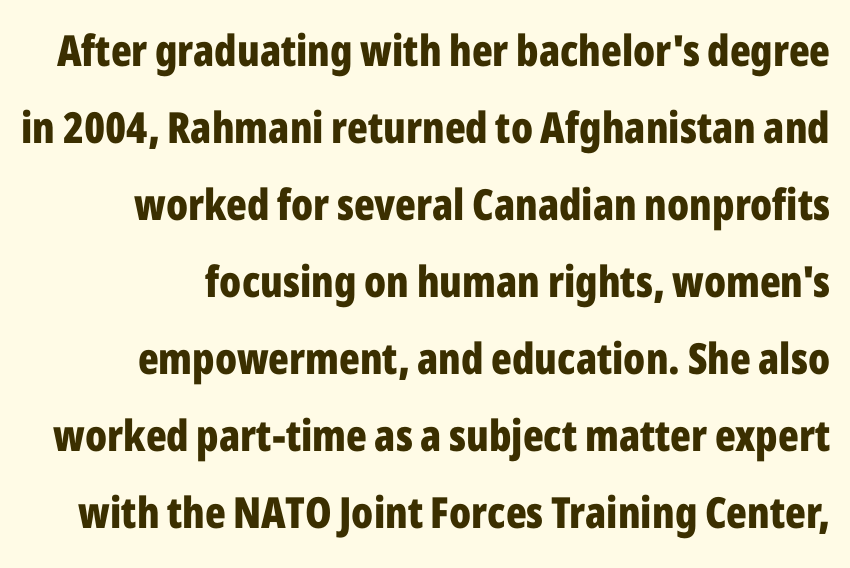
The rendering keeps characters at their native spacing. It's the straight-up-and-down kind of type. The glyphs are unaccompanied by any horizontal stroke below them. Its strokes are broad and dark, the hallmark of bold type. This sample has the flowing, uneven cadence of proportional lettering.
